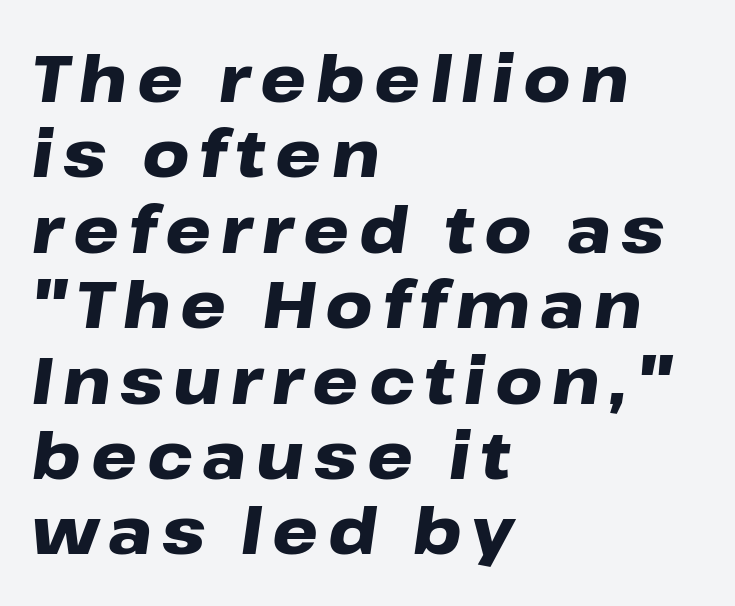
Q: Is the text bold? A: Yes.
Q: Is the text italic (slanted)? A: Yes, it leans right by about 8 degrees.
Q: Is the text underlined? A: No.
Q: How is the paragraph aligned? A: Left-aligned.
Q: Width (condensed, normal, or wide)? A: Wide.
Q: Stroke contrast? A: Low.
Q: x-height? A: Medium.
Q: Monospaced? A: No.
